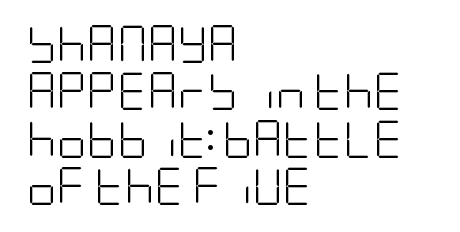
The image shows 37 px light, condensed sans-serif type, upright; set left-aligned, normal line spacing (1.28x), normal letter spacing, not underlined; low stroke contrast and a large x-height.
